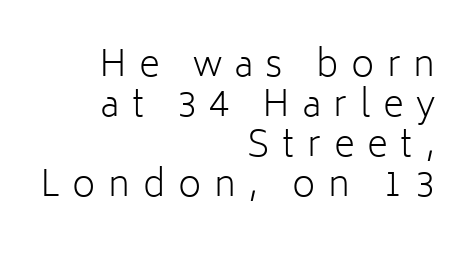
Heft: none added — not bold. Does the type have serifs? No, each stem ends abruptly. Anything drawn beneath the words? Only blank space. Line spacing here is tight.
